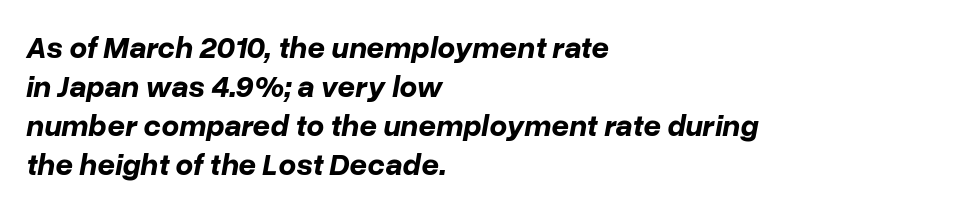
The image shows 31 px bold type, italic (leaning right); set left-aligned, normal line spacing (1.26x), normal letter spacing, not underlined; low stroke contrast and a medium x-height.
